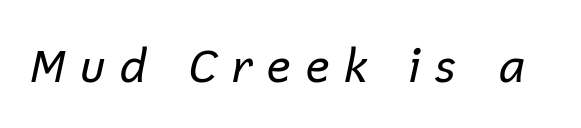
{"italic": "yes", "lean": "right", "slant_degrees": 12, "bold": "no", "weight": "regular", "width": "normal", "stroke_contrast": "low", "x_height": "medium", "monospaced": "no", "underline": "no", "letter_spacing": "wide", "letter_spacing_em": 0.28, "glyph_px": 46}
